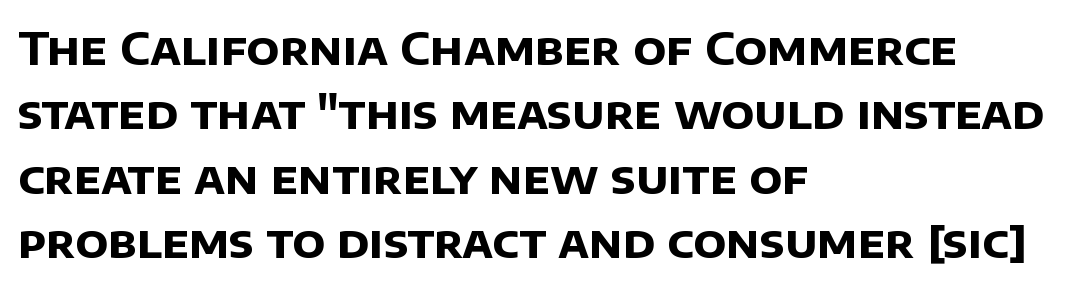
{"serif": "no", "bold": "yes", "weight": "bold", "width": "normal", "stroke_contrast": "low", "x_height": "large", "monospaced": "no", "underline": "no", "align": "left", "line_spacing": "normal", "line_spacing_ratio": 1.43, "letter_spacing": "normal", "letter_spacing_em": 0.0, "glyph_px": 45}
